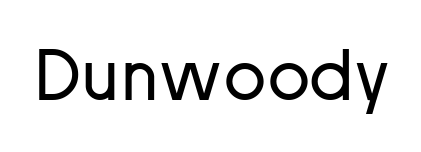
{"serif": "no", "italic": "no", "bold": "no", "weight": "regular", "width": "normal", "stroke_contrast": "low", "x_height": "medium", "monospaced": "no", "underline": "no", "letter_spacing": "normal", "letter_spacing_em": 0.0, "glyph_px": 71}
